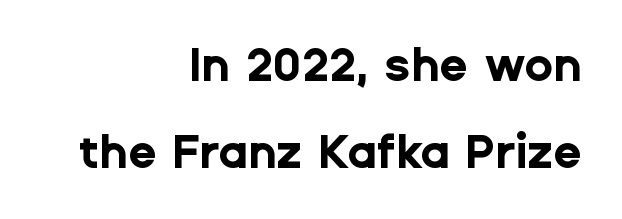
The image shows 47 px bold sans-serif type, upright; set right-aligned, line spacing 1.86x, normal letter spacing, not underlined; low stroke contrast and a medium x-height.
